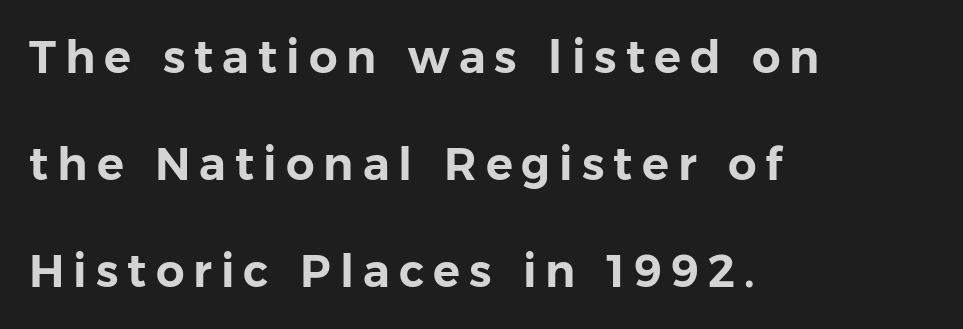
Q: Is the text italic (slanted)? A: No, it is upright.
Q: Is the typeface a serif or a sans-serif typeface? A: Sans-serif.
Q: Is the text underlined? A: No.
Q: How is the paragraph aligned? A: Left-aligned.
Q: Is the spacing between letters normal or unusually wide? A: Unusually wide.
Q: Is the spacing between lines tight, normal or loose? A: Loose.
Q: Width (condensed, normal, or wide)? A: Normal.
Q: Stroke contrast? A: Low.
Q: x-height? A: Medium.
Q: Monospaced? A: No.
